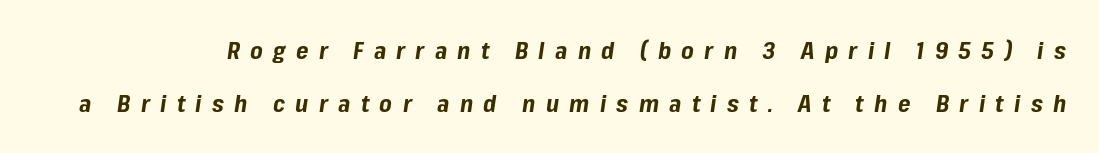
Letters rest on an invisible, unmarked baseline. Chunky letters — that's bold for sure. Display-style spreading of the glyphs; the letterfit is very open. A great deal of white space separates one row of letters from the next. Characters are canted at an angle relative to the baseline's perpendicular.
